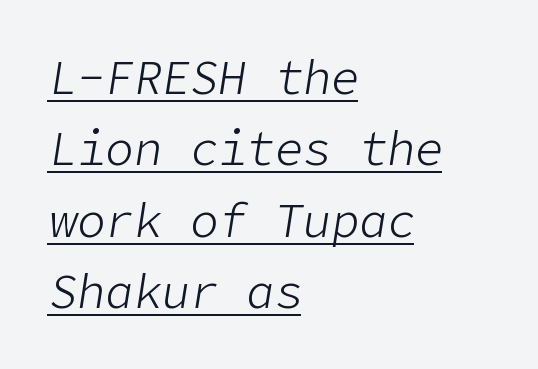
{"italic": "yes", "lean": "right", "slant_degrees": 9, "bold": "no", "weight": "light", "width": "normal", "stroke_contrast": "low", "x_height": "medium", "underline": "yes", "align": "left", "line_spacing": "normal", "line_spacing_ratio": 1.52, "letter_spacing": "normal", "letter_spacing_em": 0.0, "glyph_px": 47}
